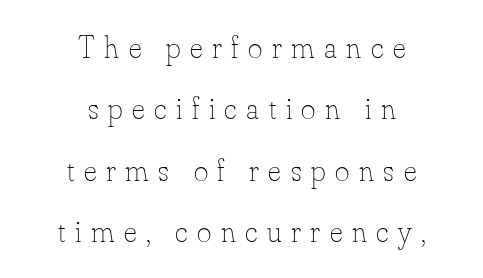
This sample uses expanded letter spacing, leaving extra air between glyphs. Rendered with straight, roman letterforms. The space beneath each line is pristine and unruled. Do the characters align in a grid? No, the font is proportional. Weight: regular or lighter. The designer dialed line spacing up above the default.
